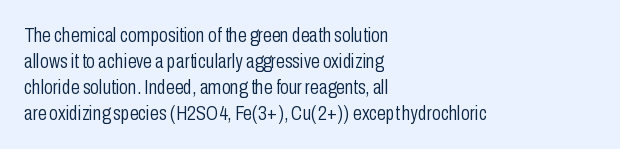
Q: Is the text bold? A: No.
Q: Is the text italic (slanted)? A: No, it is upright.
Q: Is the text underlined? A: No.
Q: How is the paragraph aligned? A: Left-aligned.
Q: Is the spacing between letters normal or unusually wide? A: Normal.
Q: Is the spacing between lines tight, normal or loose? A: Normal.
